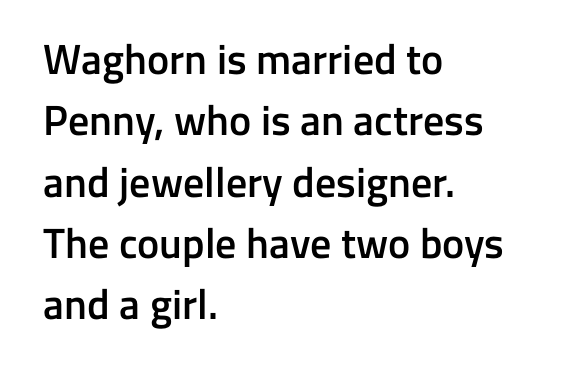
The image shows 42 px semibold sans-serif type, upright; set left-aligned, normal line spacing (1.46x), normal letter spacing, not underlined; low stroke contrast and a medium x-height.
